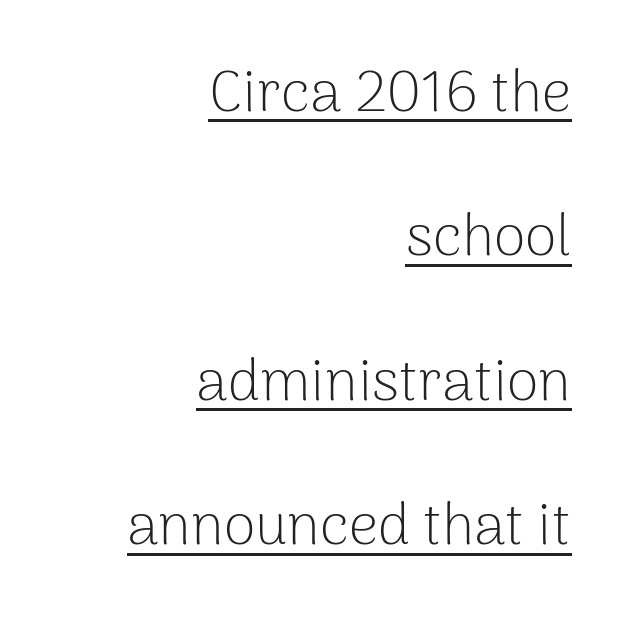
Q: Is the text bold? A: No.
Q: Is the text italic (slanted)? A: No, it is upright.
Q: Is the typeface a serif or a sans-serif typeface? A: Sans-serif.
Q: Is the text underlined? A: Yes.
Q: How is the paragraph aligned? A: Right-aligned.
Q: Is the spacing between letters normal or unusually wide? A: Normal.
Q: Is the spacing between lines tight, normal or loose? A: Loose.
Q: Width (condensed, normal, or wide)? A: Normal.
Q: Stroke contrast? A: Low.
Q: x-height? A: Medium.
Q: Monospaced? A: No.
